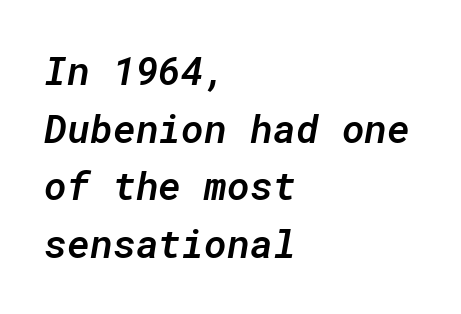
A typesetter would call this leading conventional body-copy spacing. The type is set solid horizontally, with unmodified tracking. Would a proofreader flag this as italicized? Yes. Only glyphs here, with clear space below each row. The strokes are fattened partway — semibold, not bold. A typesetter would call this monospace, since all characters share one set width.
